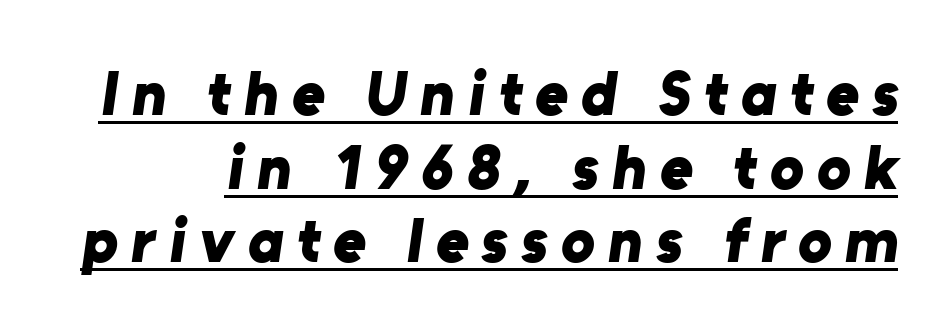
{"serif": "no", "bold": "yes", "weight": "bold", "width": "normal", "stroke_contrast": "low", "x_height": "medium", "monospaced": "no", "underline": "yes", "line_spacing_ratio": 1.17, "letter_spacing": "wide", "letter_spacing_em": 0.21, "glyph_px": 63}
